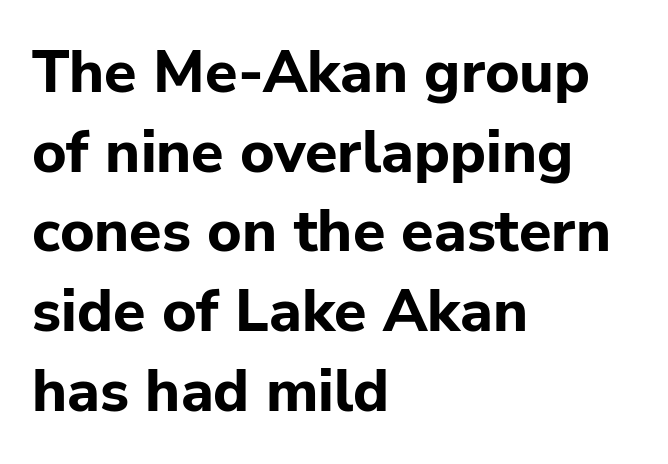
Q: Is the text bold? A: Yes.
Q: Is the text italic (slanted)? A: No, it is upright.
Q: Is the typeface a serif or a sans-serif typeface? A: Sans-serif.
Q: Is the text underlined? A: No.
Q: How is the paragraph aligned? A: Left-aligned.
Q: Is the spacing between letters normal or unusually wide? A: Normal.
Q: Is the spacing between lines tight, normal or loose? A: Normal.
Q: Width (condensed, normal, or wide)? A: Normal.
Q: Stroke contrast? A: Low.
Q: x-height? A: Medium.
Q: Monospaced? A: No.
